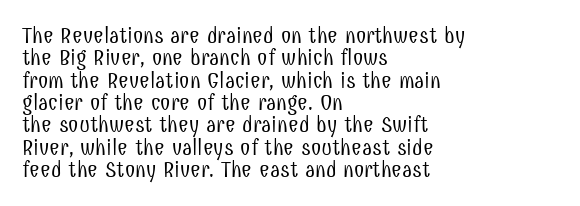
The image shows 23 px text type, upright; set left-aligned, tight line spacing (0.97x), normal letter spacing, not underlined.
